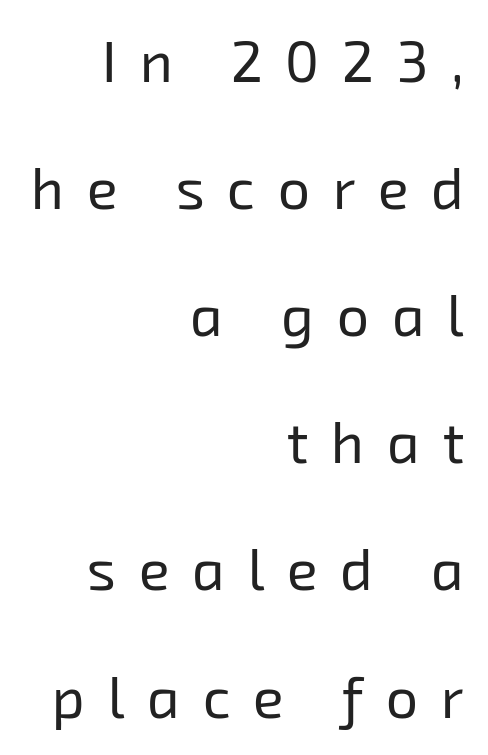
Q: Is the text bold? A: No.
Q: Is the typeface a serif or a sans-serif typeface? A: Sans-serif.
Q: Is the text underlined? A: No.
Q: How is the paragraph aligned? A: Right-aligned.
Q: Is the spacing between letters normal or unusually wide? A: Unusually wide.
Q: Is the spacing between lines tight, normal or loose? A: Loose.
Q: Width (condensed, normal, or wide)? A: Normal.
Q: Stroke contrast? A: Low.
Q: x-height? A: Medium.
Q: Monospaced? A: No.
